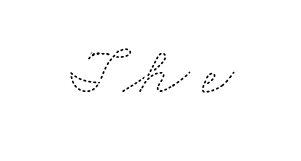
Has an underline been added? It has not. Do the characters align in a grid? No, the font is proportional. The typesetting does not lean heavy: it is not bold.
